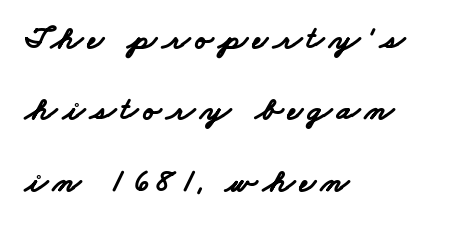
Stroke thickness is high; the sample reads as a true bold. This rendering features lettering with no underline. Where is the straight margin? On the left. Note the varied advance widths — an 'i' is clearly narrower than an 'm'. Is there much room between lines? Yes — plenty of vertical air separates them.
